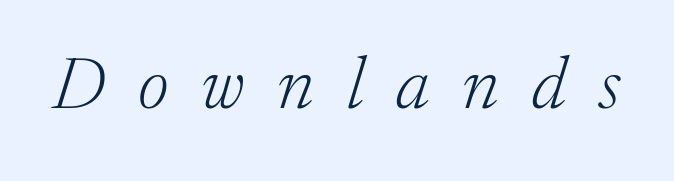
{"serif": "yes", "italic": "yes", "lean": "right", "slant_degrees": 17, "bold": "no", "weight": "light", "width": "normal", "stroke_contrast": "low", "x_height": "medium", "monospaced": "no", "underline": "no", "letter_spacing": "wide", "letter_spacing_em": 0.44, "glyph_px": 74}
